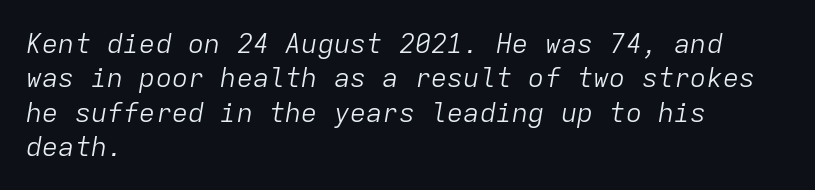
Q: Is the text bold? A: No.
Q: Is the text italic (slanted)? A: Yes, it leans right by about 9 degrees.
Q: Is the text underlined? A: No.
Q: How is the paragraph aligned? A: Left-aligned.
Q: Is the spacing between letters normal or unusually wide? A: Normal.
Q: Is the spacing between lines tight, normal or loose? A: Normal.
